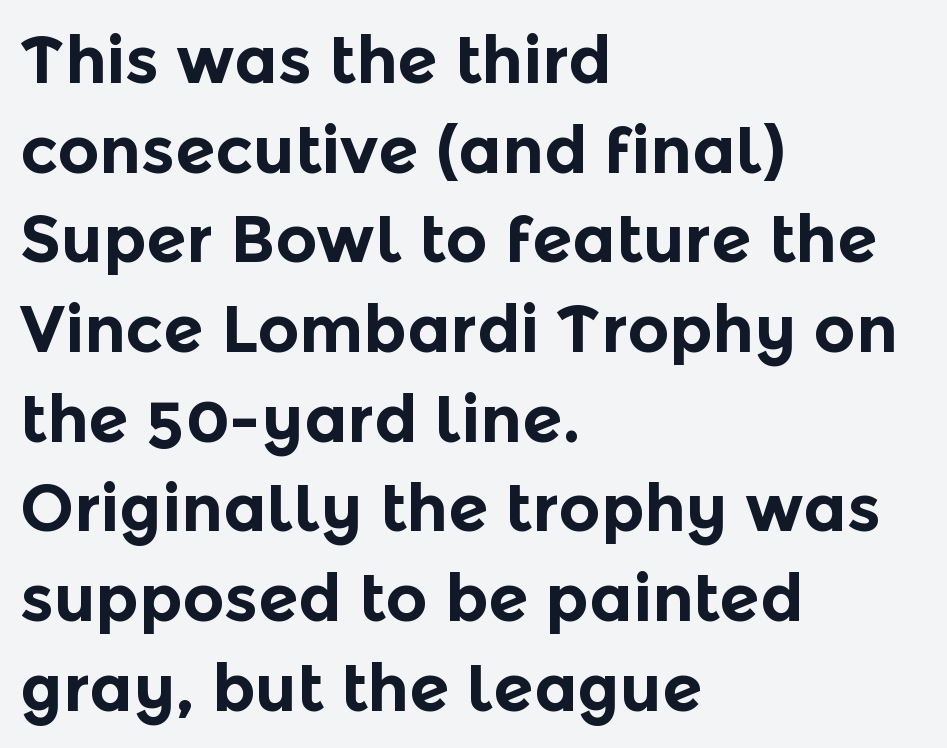
{"serif": "no", "italic": "no", "bold": "yes", "weight": "bold", "width": "normal", "x_height": "medium", "monospaced": "no", "underline": "no", "align": "left", "line_spacing": "normal", "line_spacing_ratio": 1.38, "letter_spacing": "normal", "letter_spacing_em": 0.0, "glyph_px": 65}
